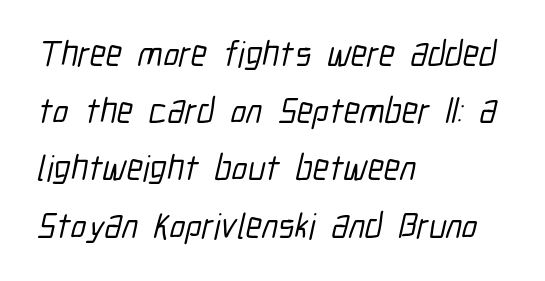
The image shows 36 px condensed sans-serif type; set left-aligned, normal line spacing (1.59x), normal letter spacing, not underlined; low stroke contrast and a medium x-height.
